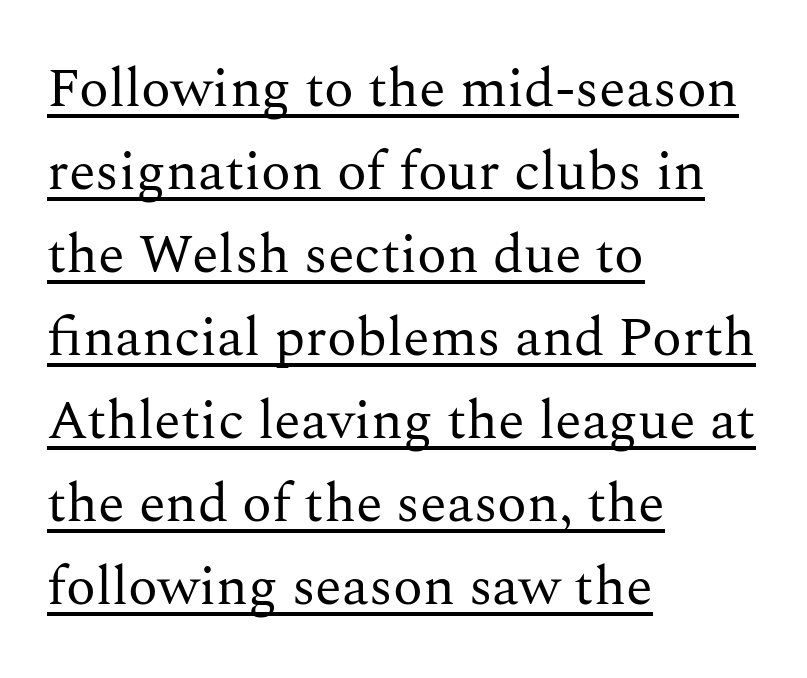
Stroke terminals: seriffed. Notice how the passage keeps a crisp vertical edge on the left only. The font's upright variant was chosen for this text. Compared with undecorated copy, this sample adds a rule below the words. Successive baselines arrive at the customary interval. Counters stay open thanks to moderate or lighter strokes.
